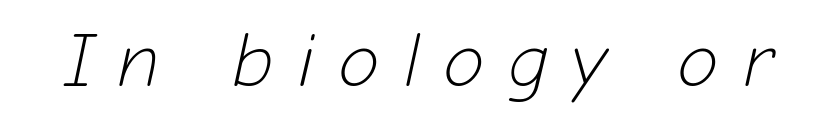
{"italic": "yes", "lean": "right", "slant_degrees": 12, "bold": "no", "weight": "light", "width": "normal", "stroke_contrast": "low", "x_height": "medium", "monospaced": "no", "underline": "no", "letter_spacing": "wide", "letter_spacing_em": 0.3, "glyph_px": 77}
